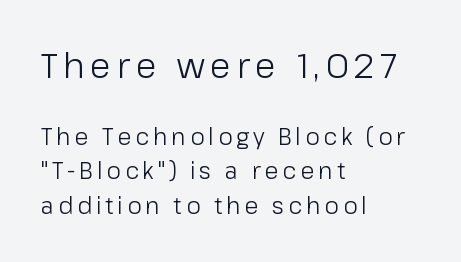
Only glyphs here, with clear space below each row. A typesetter would call this proportional, since set widths differ per character. This is roman type, the default non-slanted kind. Size hierarchy here favors the leading block over the trailing one. The characters display no serif detailing; their extremities are plain.
